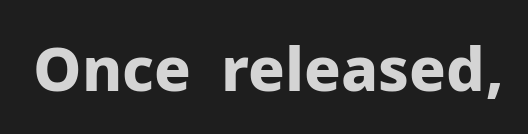
{"serif": "no", "italic": "no", "bold": "yes", "weight": "bold", "width": "normal", "stroke_contrast": "low", "x_height": "medium", "monospaced": "no", "underline": "no", "letter_spacing": "normal", "letter_spacing_em": 0.0, "glyph_px": 61}
